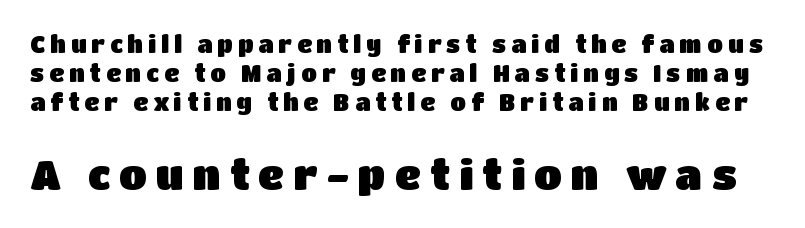
The image shows 41 px sans-serif type, upright; set normal line spacing (1.26x), unusually wide letter spacing (+0.22 em), not underlined; the second (bottom) block is 1.78x larger; low stroke contrast and a large x-height.
